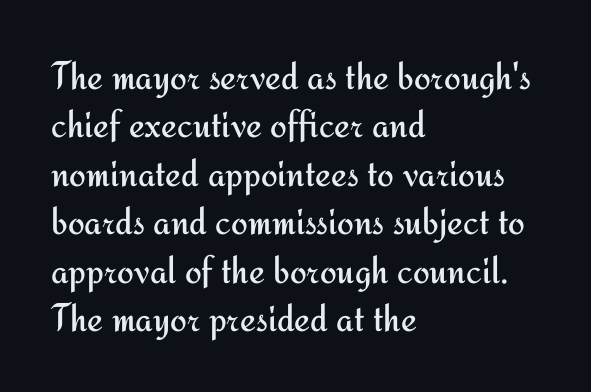
The image shows 40 px regular-weight sans-serif type, upright; set left-aligned, line spacing 1.21x, normal letter spacing, not underlined; medium stroke contrast and a small x-height.
